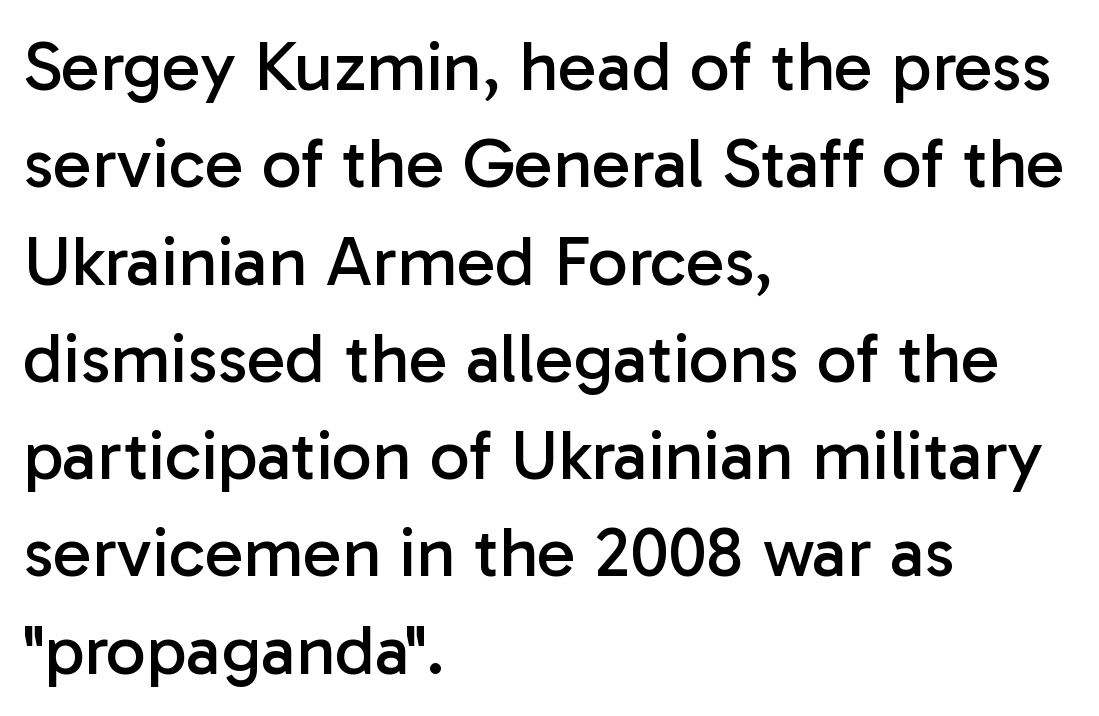
The rendering uses a moderate line-height, typical for paragraphs. Grotesque or geometric, the face here clearly has no serifs. The font sits on the lighter half of the weight spectrum, regular included. The passage shown is typed in a proportional face where columns would drift. What stands out about the letter spacing? Nothing — it is the standard amount. Does the copy run flush right? No — it runs flush left.
